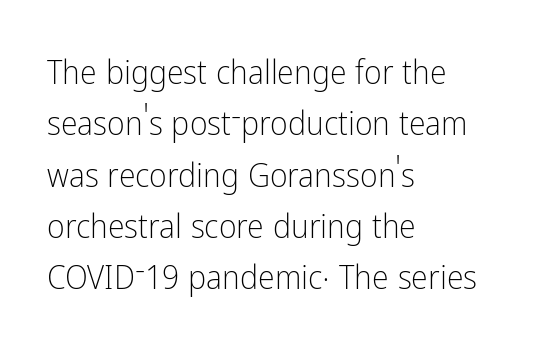
Q: Is the text bold? A: No.
Q: Is the text italic (slanted)? A: No, it is upright.
Q: Is the typeface a serif or a sans-serif typeface? A: Sans-serif.
Q: Is the text underlined? A: No.
Q: How is the paragraph aligned? A: Left-aligned.
Q: Is the spacing between letters normal or unusually wide? A: Normal.
Q: Is the spacing between lines tight, normal or loose? A: Normal.
Q: Width (condensed, normal, or wide)? A: Condensed.
Q: Stroke contrast? A: Low.
Q: x-height? A: Medium.
Q: Monospaced? A: No.
